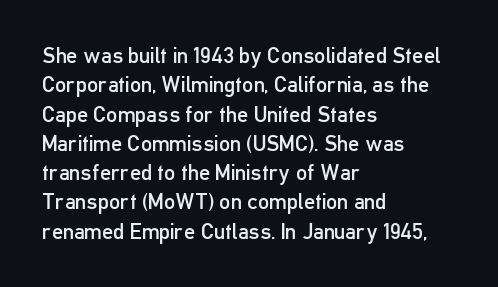
{"italic": "no", "bold": "no", "underline": "no", "align": "left", "line_spacing": "normal", "line_spacing_ratio": 1.33, "letter_spacing": "normal", "letter_spacing_em": 0.0, "glyph_px": 22}
